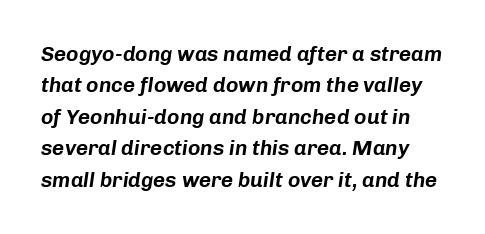
The image shows 21 px text type, italic (leaning right); set normal line spacing (1.5x), normal letter spacing, not underlined.
